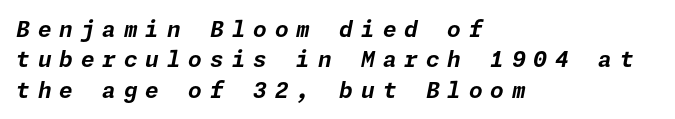
The type is letterspaced generously, with wide tracking. In CSS terms this would be text-align: left. Typesetter's note: full bold, strokes at maximum text heaviness. Does the leading feel generous? No, just average. Decoration check: the copy has no underline. Is the type slanted? Yes — the strokes lean at a clear angle.
